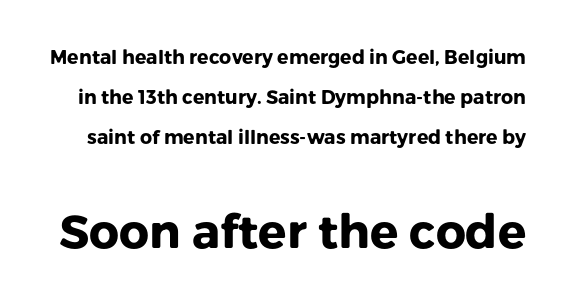
Q: Is the text bold? A: Yes.
Q: Is the text italic (slanted)? A: No, it is upright.
Q: Is the typeface a serif or a sans-serif typeface? A: Sans-serif.
Q: Is the text underlined? A: No.
Q: Is the spacing between letters normal or unusually wide? A: Normal.
Q: Is the spacing between lines tight, normal or loose? A: Loose.
Q: Which block of text is set in a larger size, the first (top) or the second (bottom)? A: The second (bottom) one.
Q: Width (condensed, normal, or wide)? A: Normal.
Q: Stroke contrast? A: Low.
Q: x-height? A: Medium.
Q: Monospaced? A: No.
